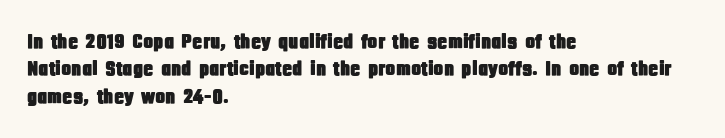
The image shows 21 px text type, upright; set left-aligned, normal line spacing (1.3x), normal letter spacing, not underlined.
